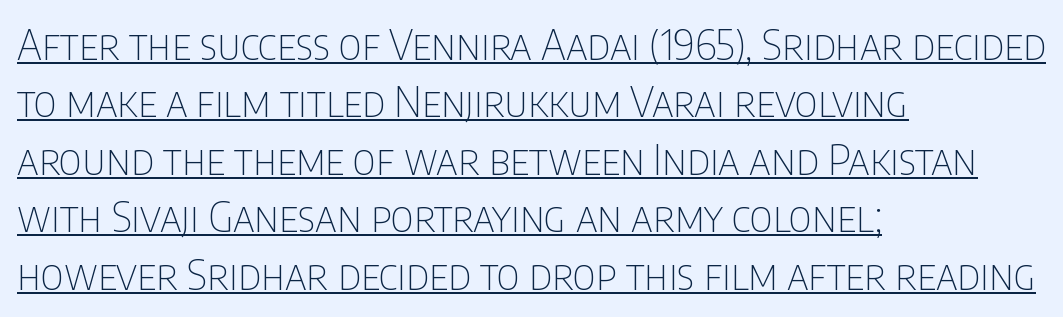
Q: Is the text bold? A: No.
Q: Is the text italic (slanted)? A: No, it is upright.
Q: Is the typeface a serif or a sans-serif typeface? A: Sans-serif.
Q: Is the text underlined? A: Yes.
Q: How is the paragraph aligned? A: Left-aligned.
Q: Is the spacing between letters normal or unusually wide? A: Normal.
Q: Is the spacing between lines tight, normal or loose? A: Normal.
Q: Width (condensed, normal, or wide)? A: Condensed.
Q: Stroke contrast? A: Low.
Q: x-height? A: Large.
Q: Monospaced? A: No.
